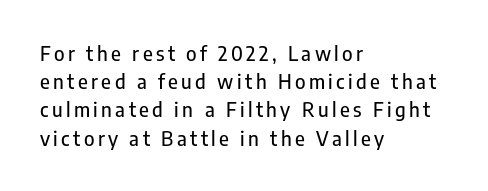
The image shows 20 px text type, upright; set left-aligned, normal line spacing (1.41x), not underlined.
